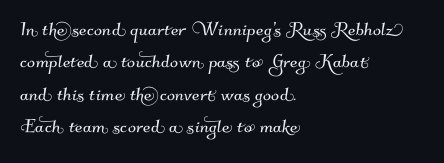
The image shows 24 px text type; set left-aligned, normal line spacing (1.35x), normal letter spacing, not underlined.
